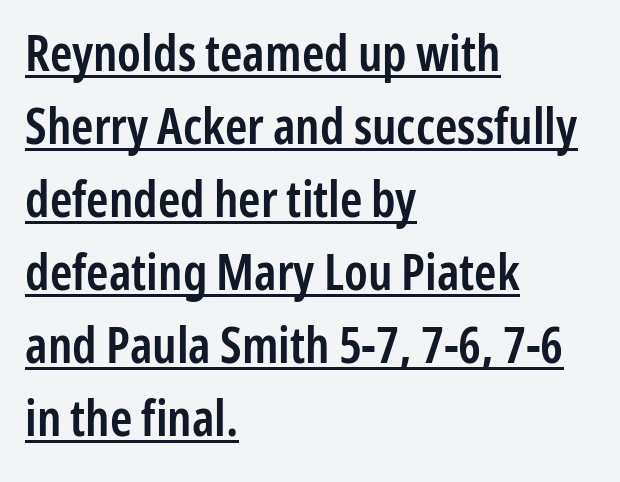
Q: Is the text bold? A: Semi-bold.
Q: Is the text italic (slanted)? A: No, it is upright.
Q: Is the typeface a serif or a sans-serif typeface? A: Sans-serif.
Q: Is the text underlined? A: Yes.
Q: How is the paragraph aligned? A: Left-aligned.
Q: Is the spacing between letters normal or unusually wide? A: Normal.
Q: Is the spacing between lines tight, normal or loose? A: Normal.
Q: Width (condensed, normal, or wide)? A: Condensed.
Q: Stroke contrast? A: Low.
Q: x-height? A: Medium.
Q: Monospaced? A: No.
